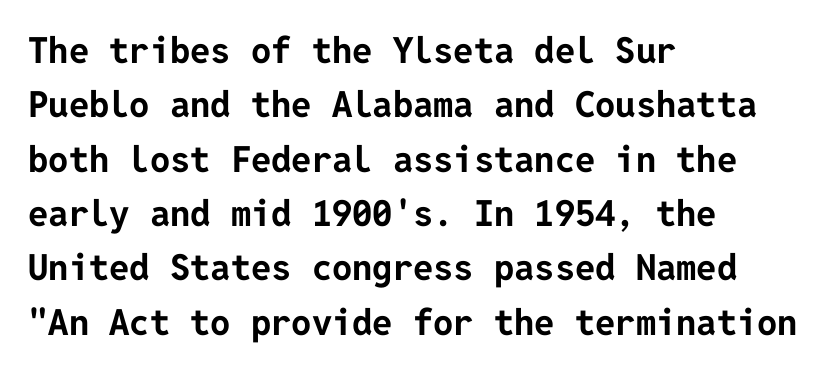
The image shows 36 px bold sans-serif type, upright; set left-aligned, normal line spacing (1.51x), normal letter spacing, not underlined; low stroke contrast and a medium x-height.
